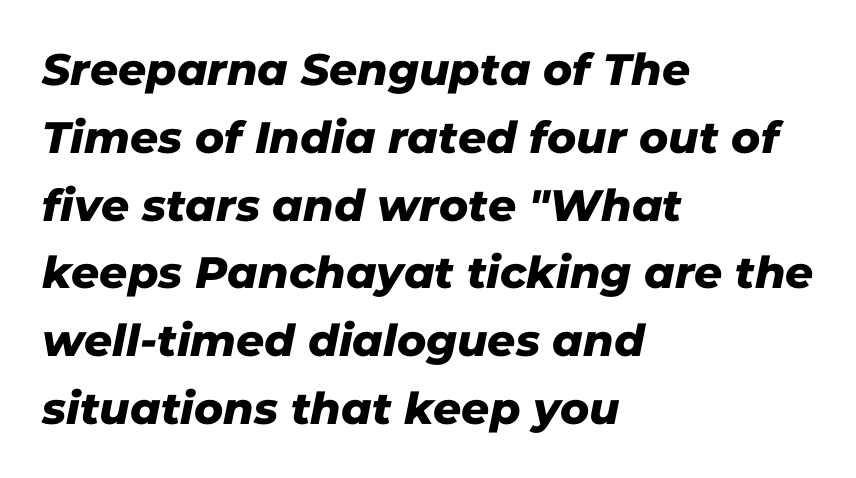
The image shows 44 px sans-serif type; set left-aligned, normal line spacing (1.54x), normal letter spacing, not underlined; low stroke contrast and a medium x-height.
